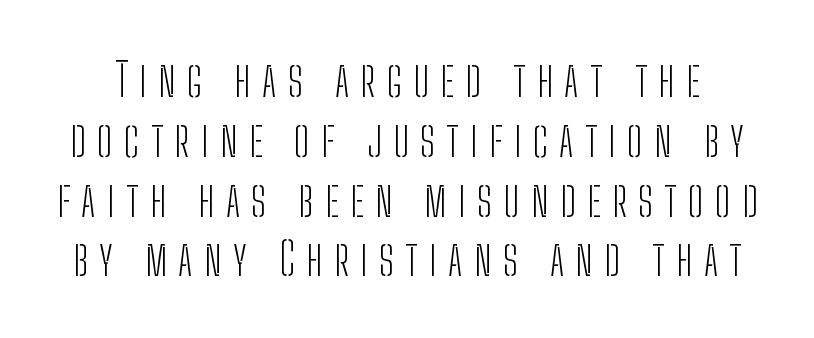
Q: Is the text bold? A: No.
Q: Is the text italic (slanted)? A: No, it is upright.
Q: Is the typeface a serif or a sans-serif typeface? A: Sans-serif.
Q: Is the text underlined? A: No.
Q: Is the spacing between letters normal or unusually wide? A: Unusually wide.
Q: Is the spacing between lines tight, normal or loose? A: Normal.
Q: Width (condensed, normal, or wide)? A: Condensed.
Q: Stroke contrast? A: Low.
Q: x-height? A: Medium.
Q: Monospaced? A: No.
